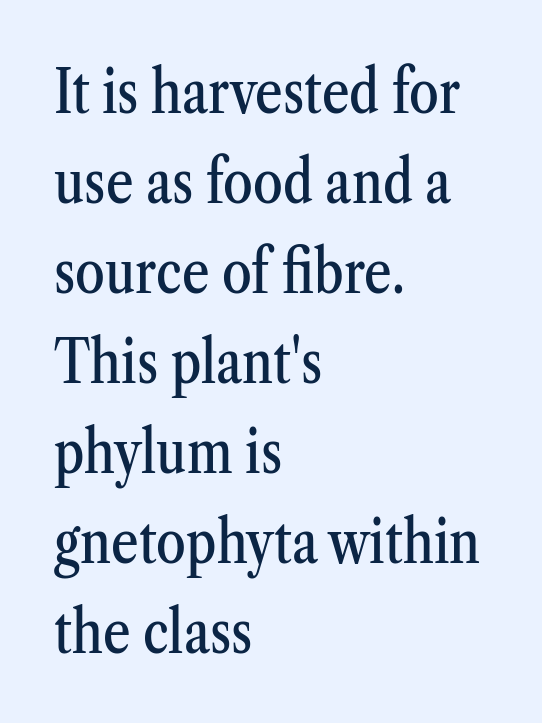
Q: Is the text italic (slanted)? A: No, it is upright.
Q: Is the typeface a serif or a sans-serif typeface? A: Serif.
Q: Is the text underlined? A: No.
Q: How is the paragraph aligned? A: Left-aligned.
Q: Is the spacing between letters normal or unusually wide? A: Normal.
Q: Is the spacing between lines tight, normal or loose? A: Normal.
Q: Width (condensed, normal, or wide)? A: Condensed.
Q: Stroke contrast? A: Medium.
Q: x-height? A: Medium.
Q: Monospaced? A: No.
